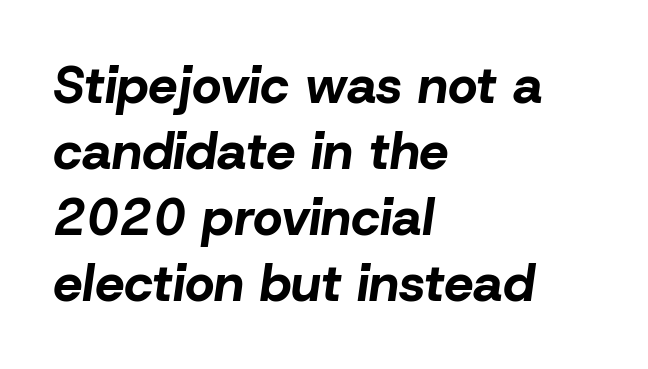
Look at the stroke-to-counter ratio: heavy, a bold. The tracking reads as untouched default to a designer's eye. Every character sits at an angle, as italics do. Spacing verdict: proportional, widths tailored to each character. Where is the straight margin? On the left. Nobody drew a line under any word here.
